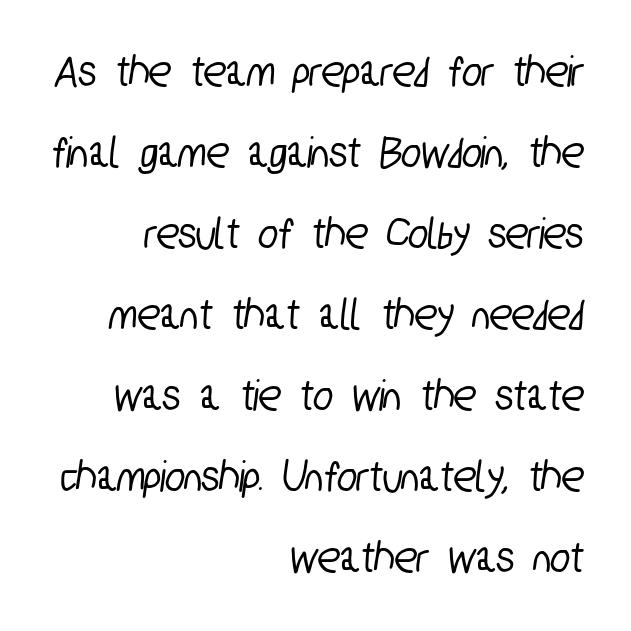
These lines are set flush right with a ragged left edge. No word sits above an underline. Tracking here is standard; glyphs follow each other at the usual distance. These lines are rendered in a variable-pitch font. Serif or sans? Sans — the stroke terminals are bare.
